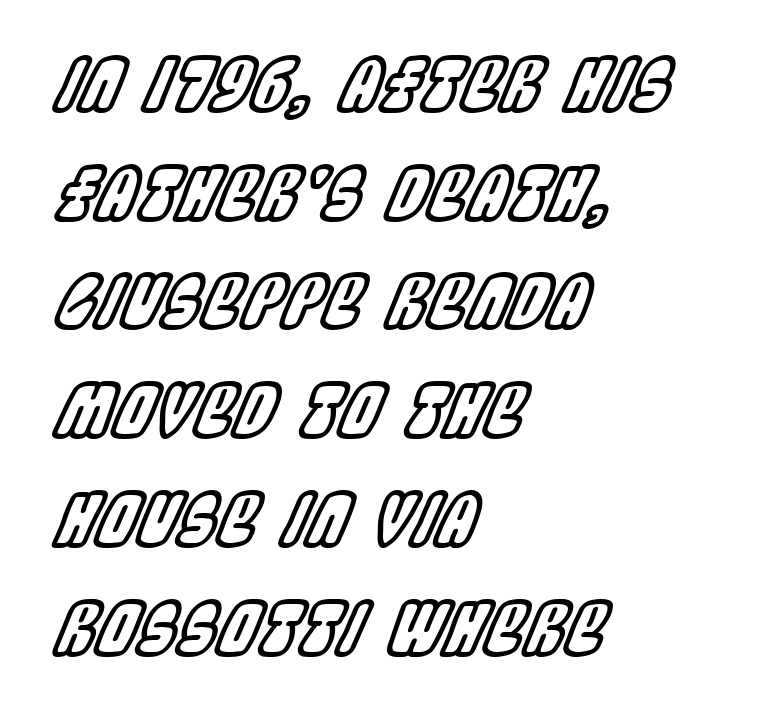
Typeset ragged right — the left edge is the straight one. Posture: slanted. The face used here is proportionally spaced, like ordinary book or web type. Words appear dense and cohesive because spacing is normal. Honestly, there is no underline to notice here at all. How would I describe the line gaps? Plain and ordinary.
